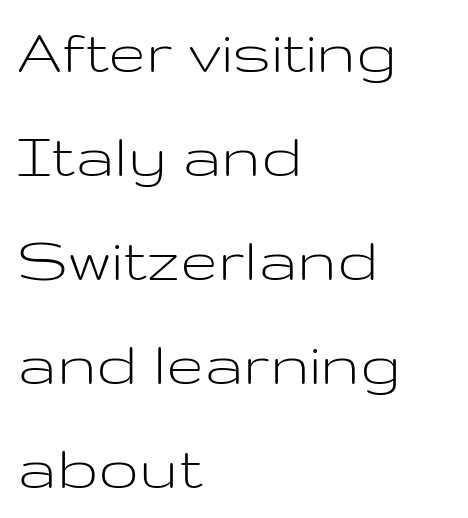
Q: Is the text bold? A: No.
Q: Is the text italic (slanted)? A: No, it is upright.
Q: Is the typeface a serif or a sans-serif typeface? A: Sans-serif.
Q: Is the text underlined? A: No.
Q: How is the paragraph aligned? A: Left-aligned.
Q: Is the spacing between letters normal or unusually wide? A: Normal.
Q: Is the spacing between lines tight, normal or loose? A: Normal.
Q: Width (condensed, normal, or wide)? A: Wide.
Q: Stroke contrast? A: Low.
Q: x-height? A: Medium.
Q: Monospaced? A: No.
